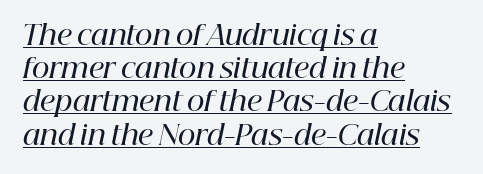
Q: Is the text bold? A: Semi-bold.
Q: Is the text italic (slanted)? A: Yes, it leans right by about 12 degrees.
Q: Is the text underlined? A: Yes.
Q: How is the paragraph aligned? A: Left-aligned.
Q: Is the spacing between letters normal or unusually wide? A: Normal.
